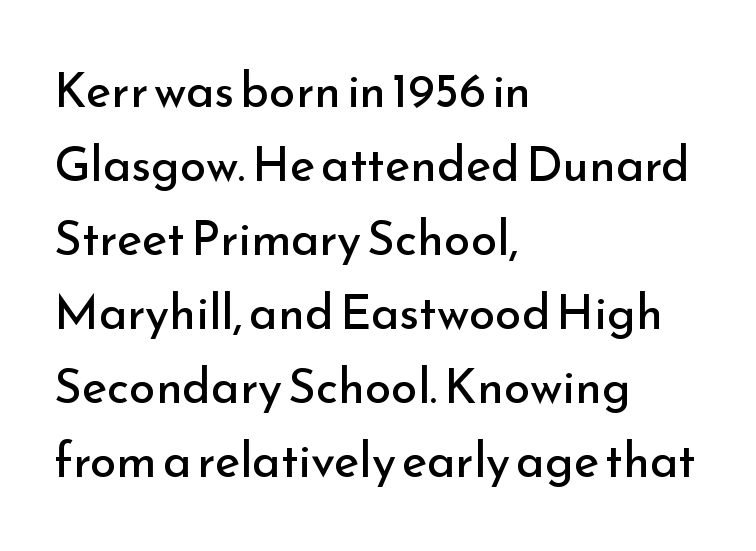
The image shows 48 px regular-weight sans-serif type, upright; set left-aligned, normal line spacing (1.54x), normal letter spacing, not underlined; low stroke contrast and a small x-height.
